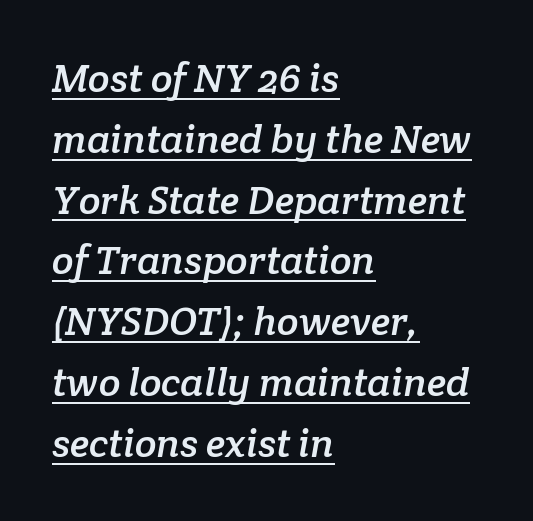
Q: Is the typeface a serif or a sans-serif typeface? A: Serif.
Q: Is the text underlined? A: Yes.
Q: How is the paragraph aligned? A: Left-aligned.
Q: Is the spacing between letters normal or unusually wide? A: Normal.
Q: Is the spacing between lines tight, normal or loose? A: Normal.
Q: Width (condensed, normal, or wide)? A: Normal.
Q: Stroke contrast? A: Low.
Q: x-height? A: Medium.
Q: Monospaced? A: No.
